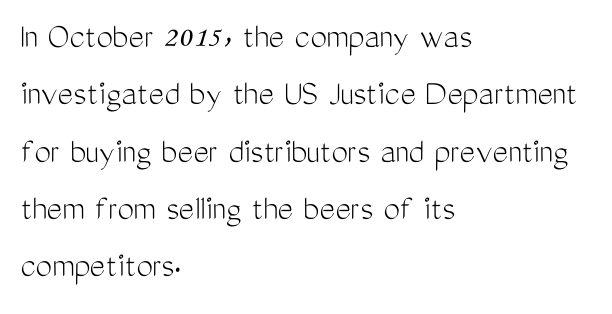
The image shows 37 px light, condensed sans-serif type, upright; set left-aligned, normal line spacing (1.55x), normal letter spacing, not underlined; medium stroke contrast and a medium x-height.
